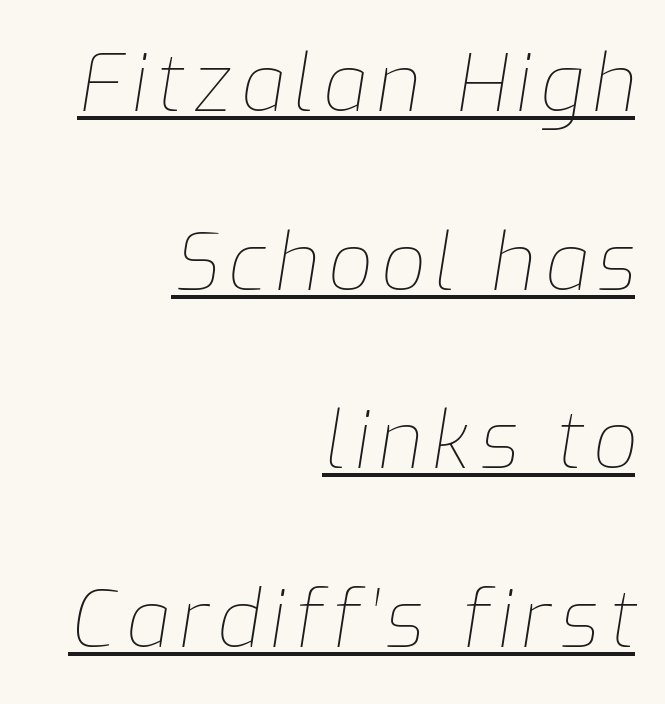
Q: Is the text bold? A: No.
Q: Is the text italic (slanted)? A: Yes, it leans right by about 9 degrees.
Q: Is the text underlined? A: Yes.
Q: How is the paragraph aligned? A: Right-aligned.
Q: Is the spacing between lines tight, normal or loose? A: Loose.
Q: Width (condensed, normal, or wide)? A: Normal.
Q: Stroke contrast? A: Low.
Q: x-height? A: Medium.
Q: Monospaced? A: No.
